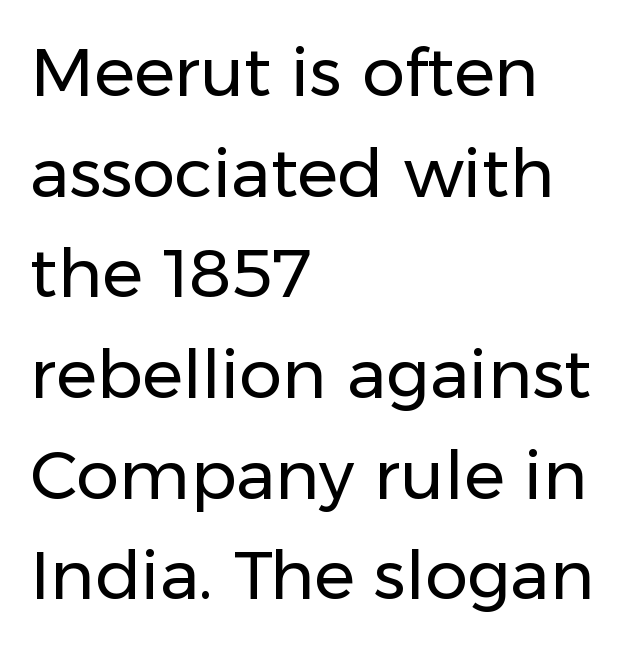
{"serif": "no", "italic": "no", "bold": "no", "weight": "regular", "width": "normal", "stroke_contrast": "low", "x_height": "medium", "monospaced": "no", "underline": "no", "align": "left", "line_spacing": "normal", "line_spacing_ratio": 1.48, "letter_spacing": "normal", "letter_spacing_em": 0.0, "glyph_px": 68}
